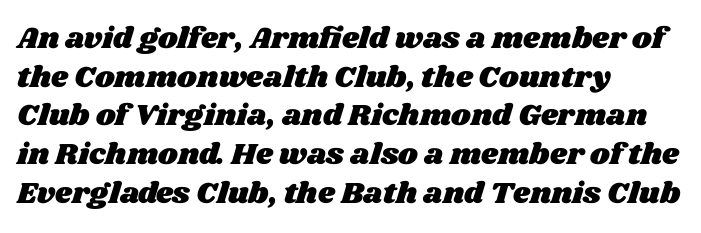
The image shows 30 px wide type; set left-aligned, normal line spacing (1.29x), normal letter spacing, not underlined; medium stroke contrast and a large x-height.
